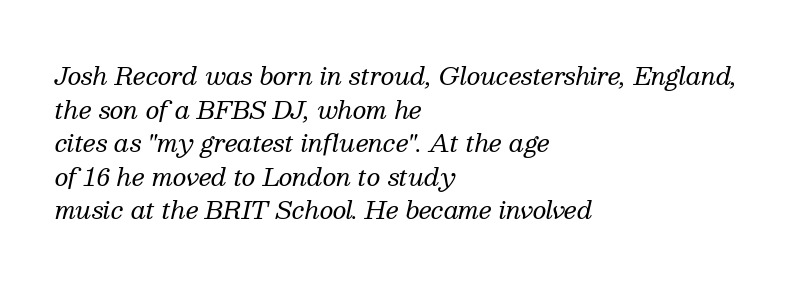
Q: Is the text bold? A: No.
Q: Is the text italic (slanted)? A: Yes, it leans right by about 13 degrees.
Q: Is the text underlined? A: No.
Q: How is the paragraph aligned? A: Left-aligned.
Q: Is the spacing between letters normal or unusually wide? A: Normal.
Q: Is the spacing between lines tight, normal or loose? A: Normal.
